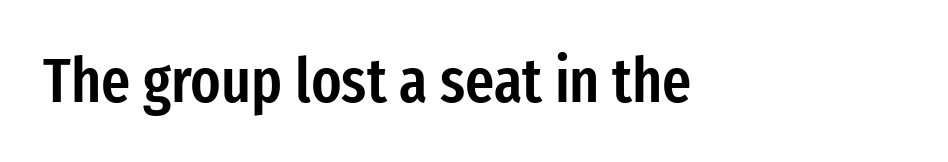
The image shows 63 px semibold, condensed sans-serif type, upright; set normal letter spacing, not underlined; low stroke contrast and a medium x-height.
